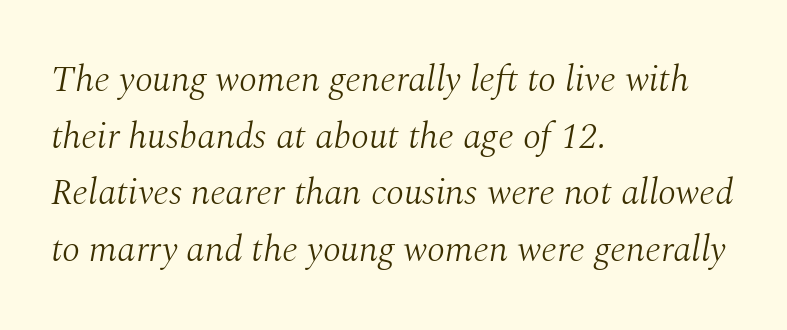
Q: Is the text bold? A: No.
Q: Is the text italic (slanted)? A: Yes, it leans right by about 10 degrees.
Q: Is the typeface a serif or a sans-serif typeface? A: Serif.
Q: Is the text underlined? A: No.
Q: How is the paragraph aligned? A: Left-aligned.
Q: Is the spacing between letters normal or unusually wide? A: Normal.
Q: Is the spacing between lines tight, normal or loose? A: Normal.
Q: Width (condensed, normal, or wide)? A: Normal.
Q: Stroke contrast? A: Medium.
Q: x-height? A: Medium.
Q: Monospaced? A: No.
